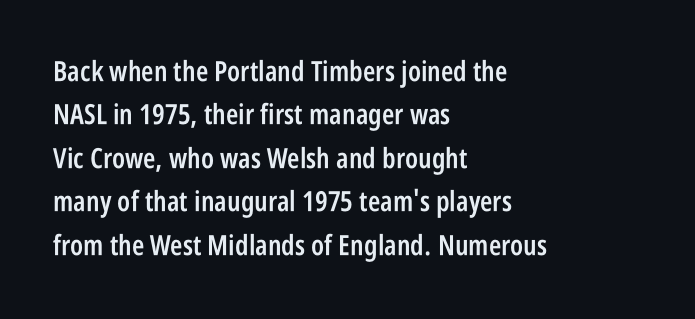
Q: Is the text bold? A: Semi-bold.
Q: Is the text italic (slanted)? A: No, it is upright.
Q: Is the typeface a serif or a sans-serif typeface? A: Sans-serif.
Q: Is the text underlined? A: No.
Q: How is the paragraph aligned? A: Left-aligned.
Q: Is the spacing between letters normal or unusually wide? A: Normal.
Q: Is the spacing between lines tight, normal or loose? A: Normal.
Q: Width (condensed, normal, or wide)? A: Condensed.
Q: Stroke contrast? A: Low.
Q: x-height? A: Large.
Q: Monospaced? A: No.
